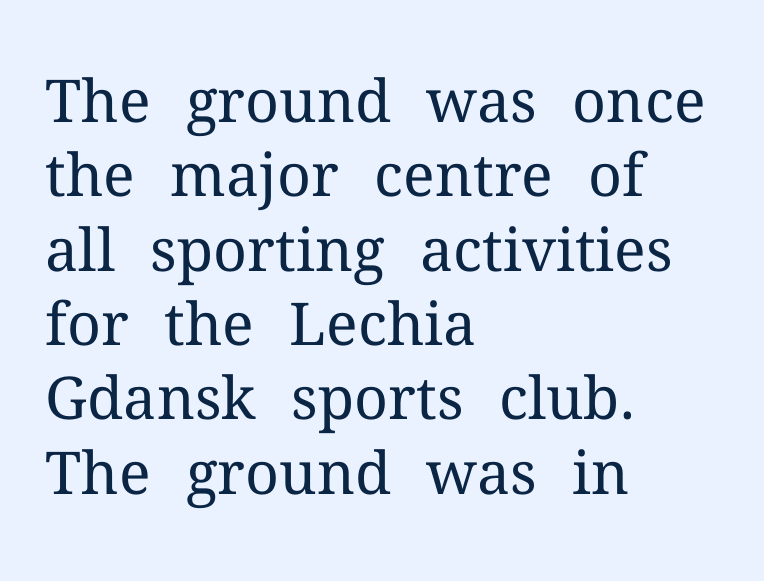
The image shows 59 px regular-weight serif type, upright; set left-aligned, normal line spacing (1.26x), normal letter spacing, not underlined; medium stroke contrast and a medium x-height.
